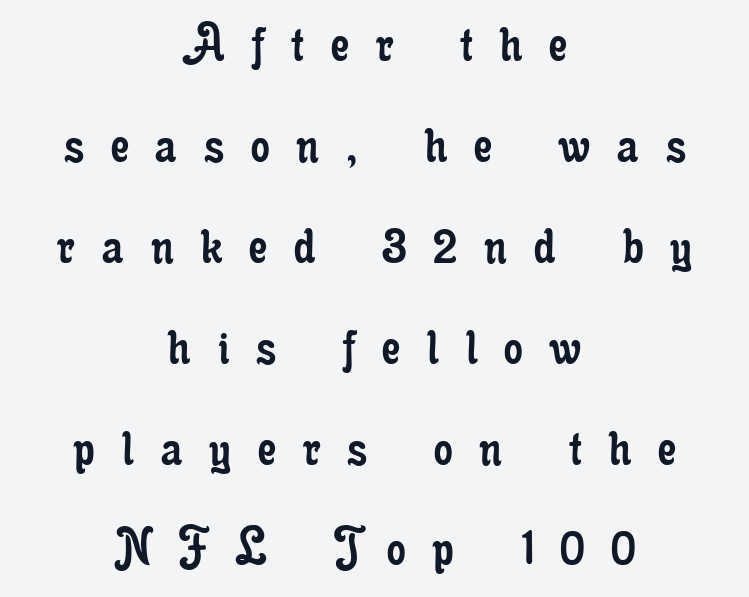
A typesetter would call this proportional, since set widths differ per character. The lines are quadded center. Underline: absent. Quick note: not italic, upright.
